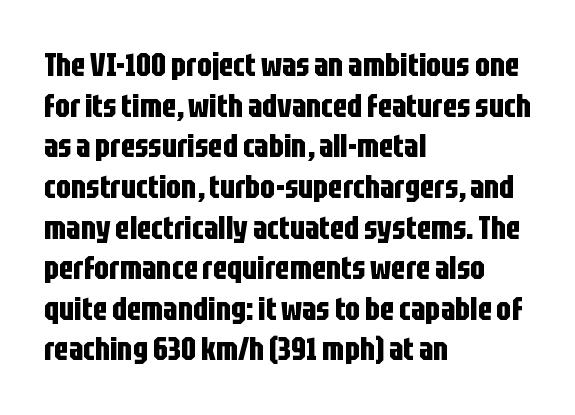
The image shows 32 px bold, condensed sans-serif type, upright; set left-aligned, normal line spacing (1.27x), normal letter spacing, not underlined; low stroke contrast and a large x-height.
